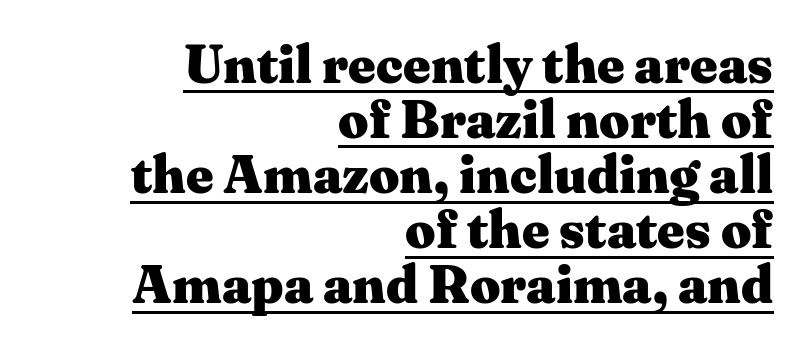
The letterforms sit shoulder to shoulder at normal distance. The face used here is proportionally spaced, like ordinary book or web type. The designer went with a serif here, giving each stem small feet. Heavy-handed strokes throughout: this text is bold.
